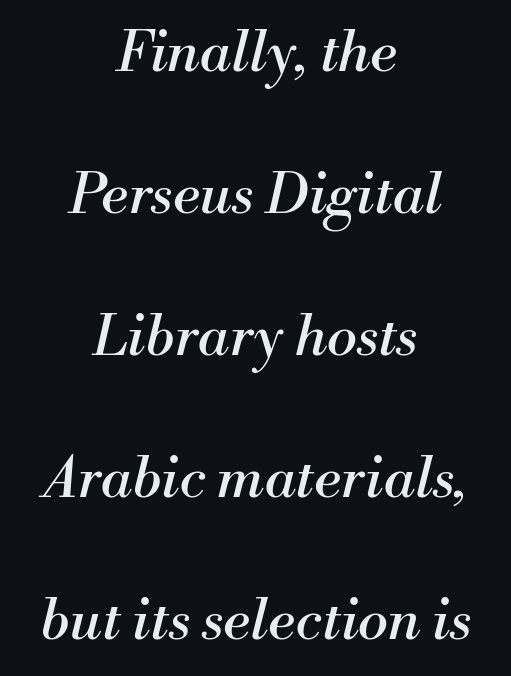
The image shows 57 px regular-weight serif type, italic (leaning right); set centered, loose line spacing (2.49x), normal letter spacing, not underlined; medium stroke contrast and a small x-height.
